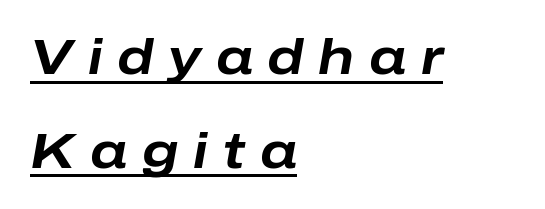
{"italic": "yes", "lean": "right", "slant_degrees": 10, "bold": "yes", "weight": "bold", "width": "wide", "stroke_contrast": "low", "x_height": "medium", "monospaced": "no", "underline": "yes", "align": "left", "line_spacing": "loose", "line_spacing_ratio": 1.91, "letter_spacing": "wide", "letter_spacing_em": 0.3, "glyph_px": 49}
